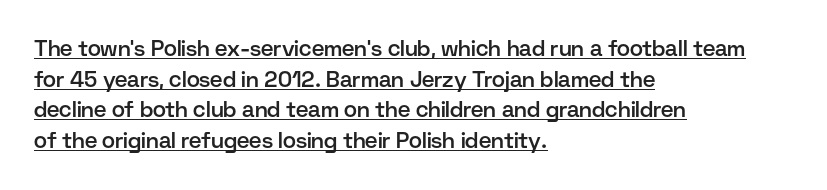
{"italic": "no", "bold": "semi", "underline": "yes", "align": "left", "line_spacing": "normal", "line_spacing_ratio": 1.39, "letter_spacing": "normal", "letter_spacing_em": 0.0, "glyph_px": 22}
